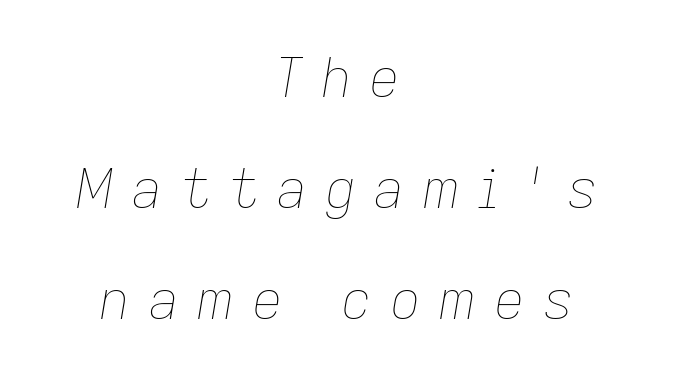
Q: Is the text bold? A: No.
Q: Is the text italic (slanted)? A: Yes, it leans right by about 9 degrees.
Q: Is the text underlined? A: No.
Q: How is the paragraph aligned? A: Centered.
Q: Is the spacing between letters normal or unusually wide? A: Unusually wide.
Q: Is the spacing between lines tight, normal or loose? A: Loose.
Q: Width (condensed, normal, or wide)? A: Normal.
Q: Stroke contrast? A: Low.
Q: x-height? A: Medium.
Q: Monospaced? A: No.
